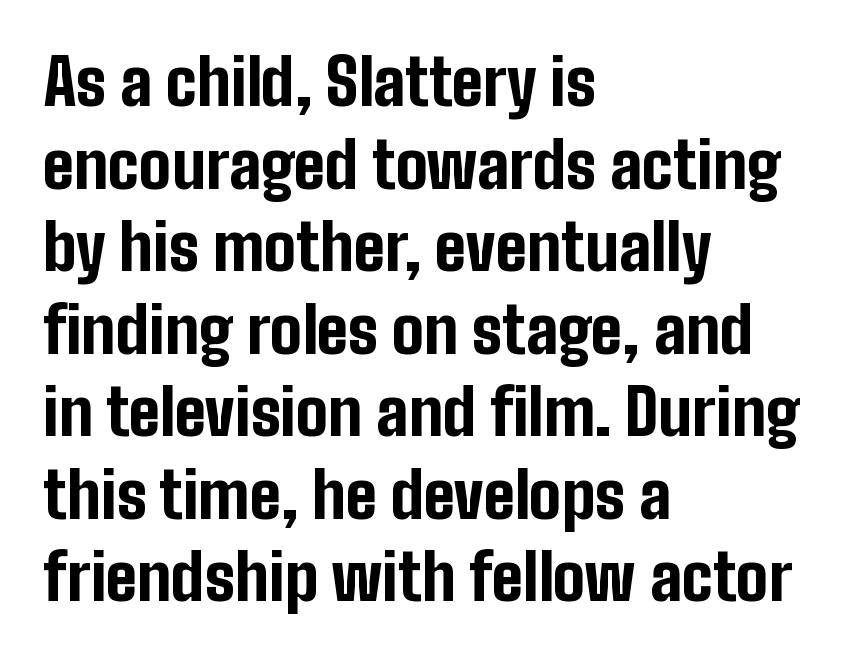
{"serif": "no", "italic": "no", "bold": "yes", "weight": "bold", "width": "condensed", "stroke_contrast": "low", "x_height": "medium", "monospaced": "no", "underline": "no", "align": "left", "line_spacing": "normal", "line_spacing_ratio": 1.29, "letter_spacing": "normal", "letter_spacing_em": 0.0, "glyph_px": 64}
